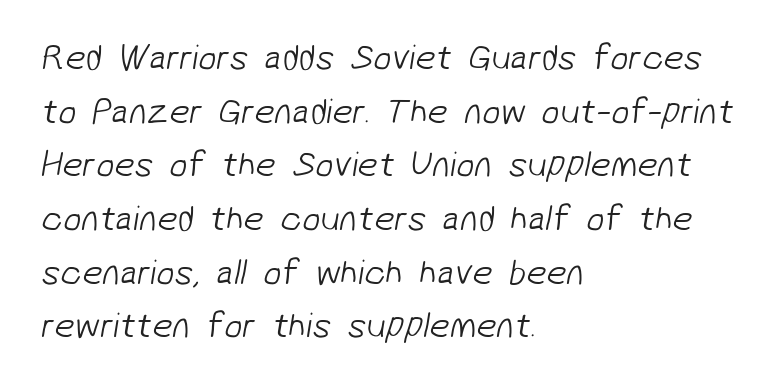
{"serif": "no", "bold": "no", "weight": "light", "width": "normal", "stroke_contrast": "low", "x_height": "medium", "monospaced": "no", "underline": "no", "align": "left", "line_spacing": "normal", "line_spacing_ratio": 1.49, "letter_spacing": "normal", "letter_spacing_em": 0.0, "glyph_px": 36}
